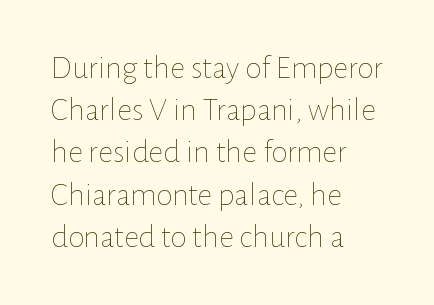
{"italic": "no", "bold": "no", "weight": "thin", "width": "normal", "stroke_contrast": "low", "x_height": "medium", "monospaced": "no", "underline": "no", "align": "left", "line_spacing": "normal", "line_spacing_ratio": 1.28, "letter_spacing": "normal", "letter_spacing_em": 0.0, "glyph_px": 33}
